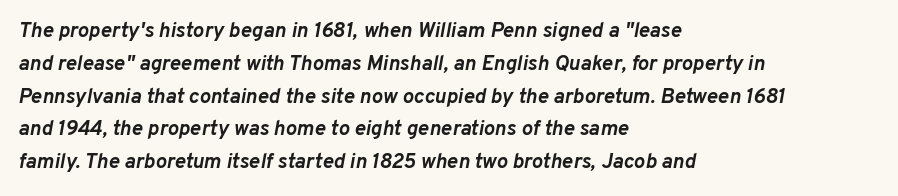
The image shows 21 px bold type, italic (leaning right); set left-aligned, normal line spacing (1.56x), normal letter spacing, not underlined.
